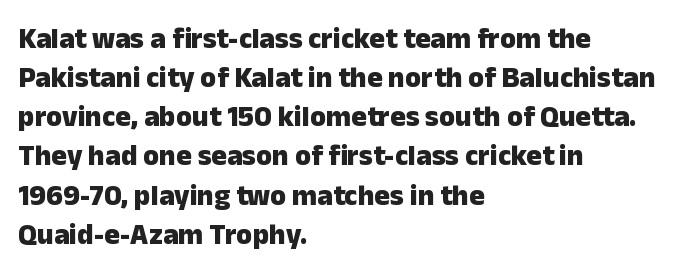
{"serif": "no", "italic": "no", "bold": "yes", "weight": "heavy", "width": "normal", "stroke_contrast": "low", "x_height": "medium", "monospaced": "no", "underline": "no", "align": "left", "line_spacing": "normal", "line_spacing_ratio": 1.35, "letter_spacing": "normal", "letter_spacing_em": 0.0, "glyph_px": 29}
